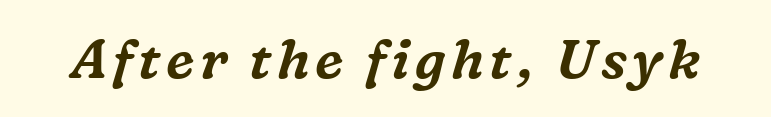
The image shows 55 px serif type, italic (leaning right); set not underlined; medium stroke contrast and a medium x-height.
